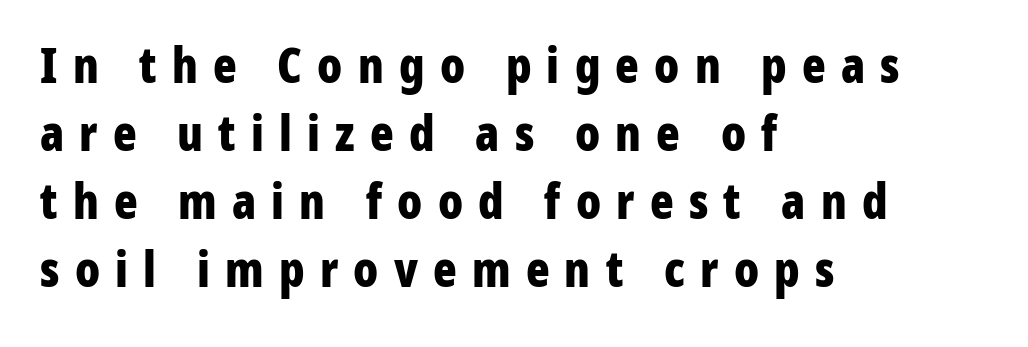
The image shows 49 px bold, condensed sans-serif type, upright; set left-aligned, normal line spacing (1.39x), unusually wide letter spacing (+0.31 em), not underlined; low stroke contrast and a medium x-height.
